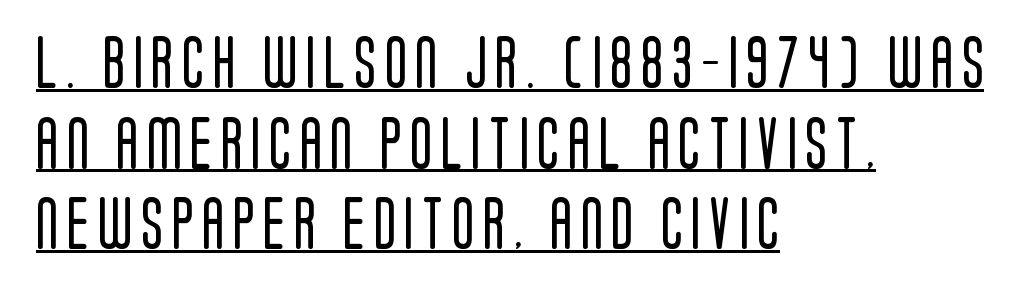
Q: Is the text bold? A: No.
Q: Is the text italic (slanted)? A: No, it is upright.
Q: Is the typeface a serif or a sans-serif typeface? A: Sans-serif.
Q: Is the text underlined? A: Yes.
Q: How is the paragraph aligned? A: Left-aligned.
Q: Is the spacing between lines tight, normal or loose? A: Normal.
Q: Width (condensed, normal, or wide)? A: Condensed.
Q: Stroke contrast? A: Low.
Q: x-height? A: Large.
Q: Monospaced? A: No.
